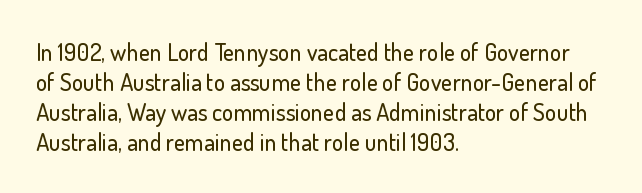
The lines in this sample share a left origin and differ only in where they stop. Tracking here is standard; glyphs follow each other at the usual distance. How would I describe the line gaps? Plain and ordinary. You can tell it's not italic because the verticals are truly vertical.
